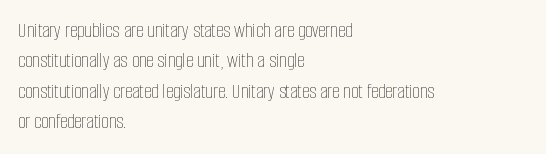
Letter spacing: default. Ink coverage per letter is moderate at most. The rag falls on the right side of this text block. Descenders are the only things crossing below the line. This block has exactly the height ordinary leading produces. This is the regular roman posture of the typeface.
